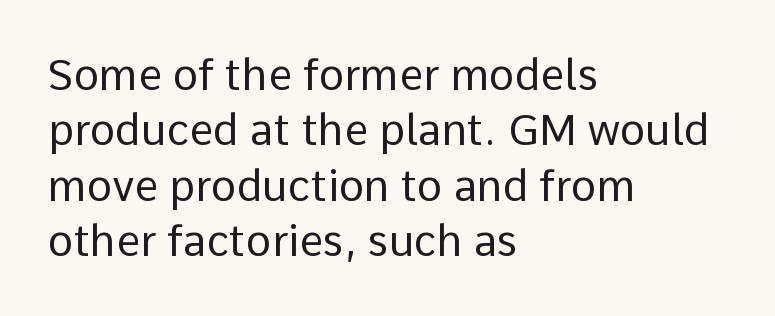
Think of a printed novel: that variable character pitch is what you see here. These lines are composed in type without serifs. Style check: upright. Words float on clear page, feet unadorned. The strokes carry an ordinary text weight at most.
